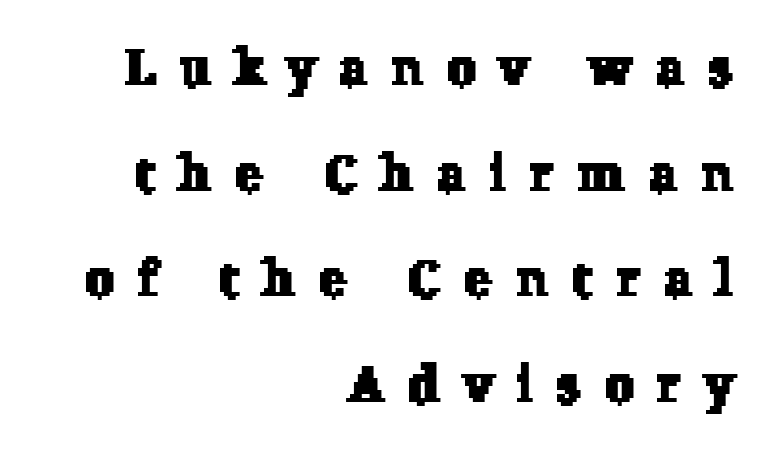
The image shows 51 px serif type; set right-aligned, loose line spacing (2.07x), unusually wide letter spacing (+0.48 em), not underlined; low stroke contrast and a medium x-height.
